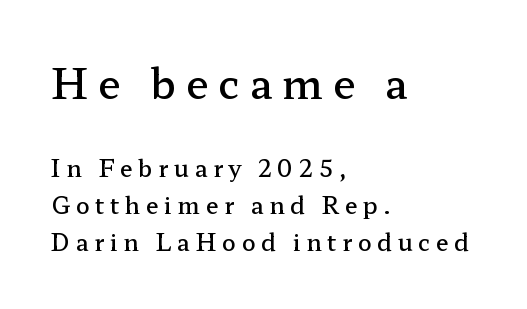
{"serif": "yes", "italic": "no", "bold": "semi", "weight": "semibold", "width": "wide", "stroke_contrast": "low", "x_height": "medium", "monospaced": "no", "underline": "no", "align": "left", "line_spacing": "normal", "line_spacing_ratio": 1.61, "letter_spacing": "wide", "letter_spacing_em": 0.24, "larger_block": "first", "size_ratio": 1.78, "glyph_px": 41}
